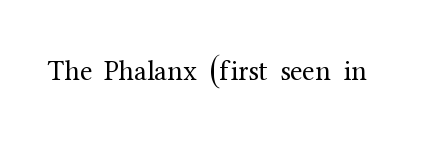
{"serif": "yes", "italic": "no", "bold": "no", "weight": "regular", "width": "normal", "stroke_contrast": "medium", "x_height": "medium", "monospaced": "no", "underline": "no", "letter_spacing": "normal", "letter_spacing_em": 0.0, "glyph_px": 28}
